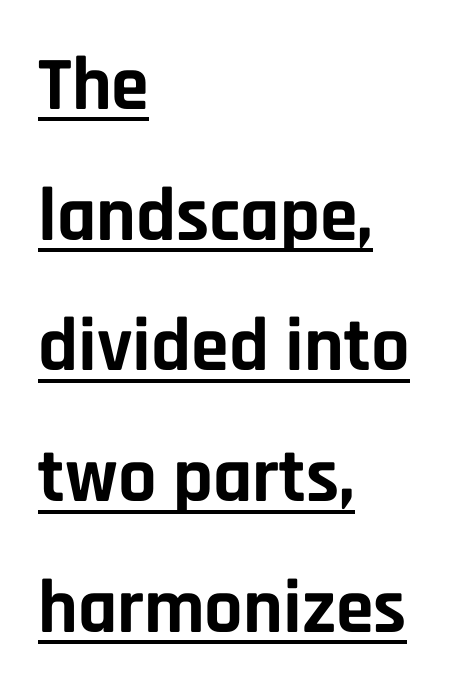
This is the regular roman posture of the typeface. Looks like regular typesetting: each glyph gets only the width it needs. Nobody touched the tracking dial on this one. Unlike a traditional serif, this face leaves its strokes unadorned. Underline: present.
